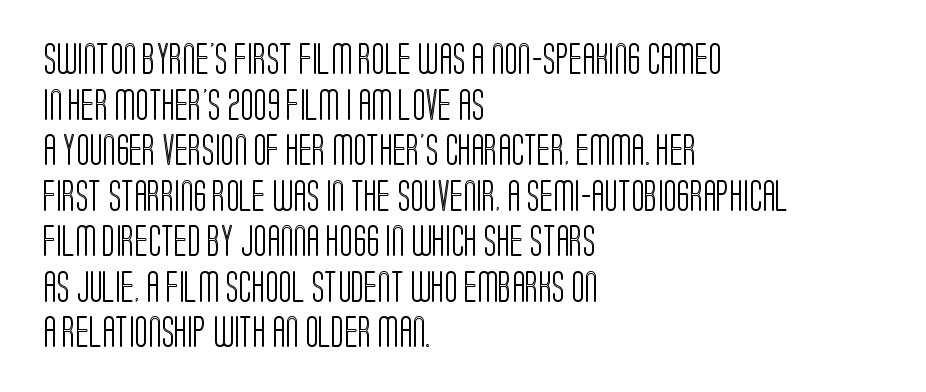
Q: Is the text italic (slanted)? A: No, it is upright.
Q: Is the text underlined? A: No.
Q: How is the paragraph aligned? A: Left-aligned.
Q: Is the spacing between letters normal or unusually wide? A: Normal.
Q: Is the spacing between lines tight, normal or loose? A: Normal.
Q: Width (condensed, normal, or wide)? A: Condensed.
Q: x-height? A: Large.
Q: Monospaced? A: No.
